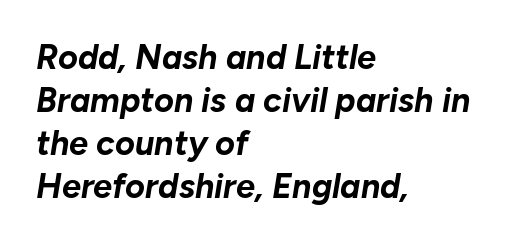
The image shows 34 px bold type, italic (leaning right); set left-aligned, normal line spacing (1.26x), normal letter spacing, not underlined; low stroke contrast and a medium x-height.
